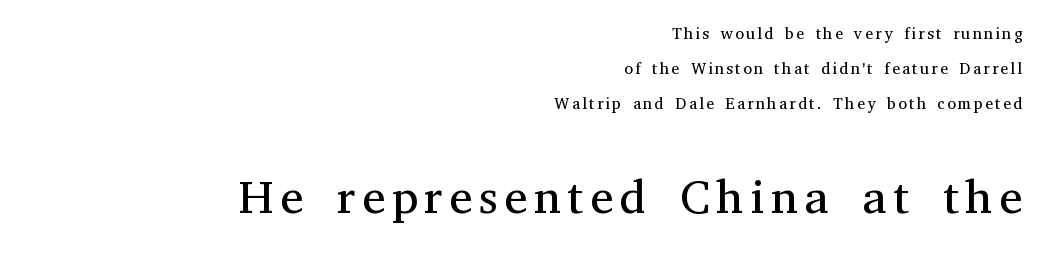
{"serif": "yes", "italic": "no", "bold": "no", "weight": "regular", "width": "normal", "stroke_contrast": "medium", "x_height": "medium", "monospaced": "no", "underline": "no", "align": "right", "line_spacing": "loose", "line_spacing_ratio": 2.2, "larger_block": "second", "size_ratio": 2.94, "glyph_px": 47}
